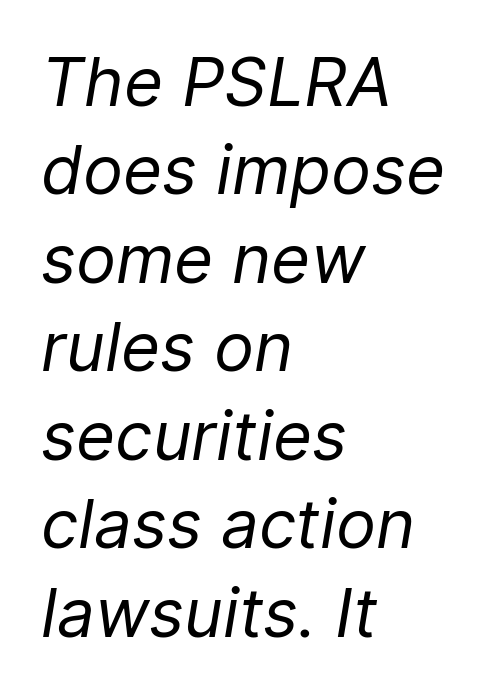
Q: Is the text bold? A: No.
Q: Is the text italic (slanted)? A: Yes, it leans right by about 9 degrees.
Q: Is the text underlined? A: No.
Q: How is the paragraph aligned? A: Left-aligned.
Q: Is the spacing between letters normal or unusually wide? A: Normal.
Q: Is the spacing between lines tight, normal or loose? A: Normal.
Q: Width (condensed, normal, or wide)? A: Normal.
Q: Stroke contrast? A: Low.
Q: x-height? A: Medium.
Q: Monospaced? A: No.
